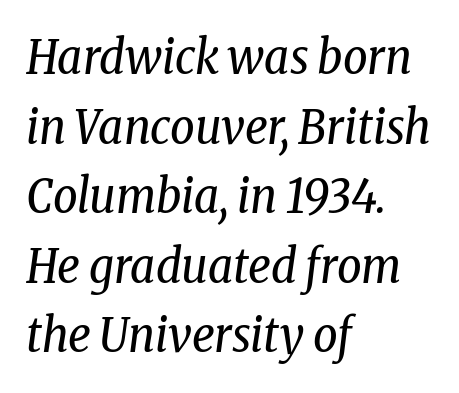
Q: Is the text bold? A: No.
Q: Is the text italic (slanted)? A: Yes, it leans right by about 8 degrees.
Q: Is the typeface a serif or a sans-serif typeface? A: Serif.
Q: Is the text underlined? A: No.
Q: How is the paragraph aligned? A: Left-aligned.
Q: Is the spacing between letters normal or unusually wide? A: Normal.
Q: Is the spacing between lines tight, normal or loose? A: Normal.
Q: Width (condensed, normal, or wide)? A: Condensed.
Q: Stroke contrast? A: Low.
Q: x-height? A: Medium.
Q: Monospaced? A: No.
